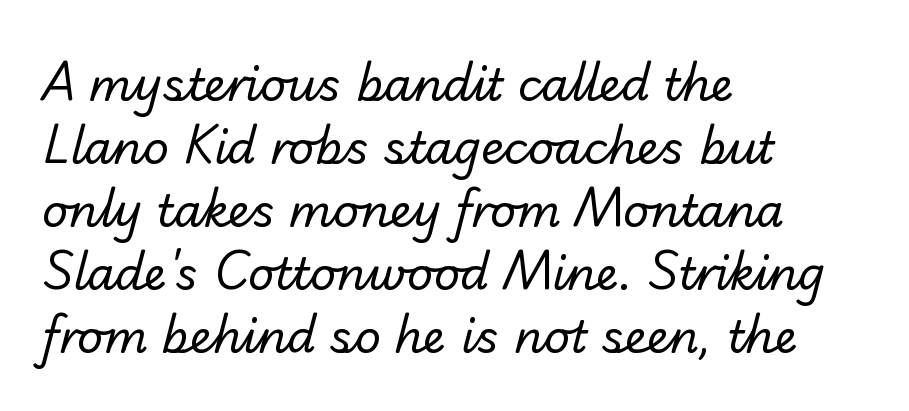
{"serif": "no", "bold": "no", "weight": "regular", "width": "normal", "stroke_contrast": "low", "x_height": "small", "monospaced": "no", "underline": "no", "align": "left", "line_spacing": "normal", "line_spacing_ratio": 1.4, "letter_spacing": "normal", "letter_spacing_em": 0.0, "glyph_px": 45}
